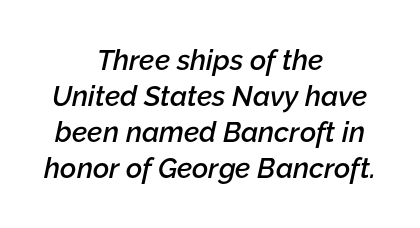
The rendering applies a slant to the glyphs. Is this a fixed-width face? No — the glyphs have proportional, varying widths. The rows are spaced the way most documents space them. Neither beginnings nor endings align; midpoints do.
